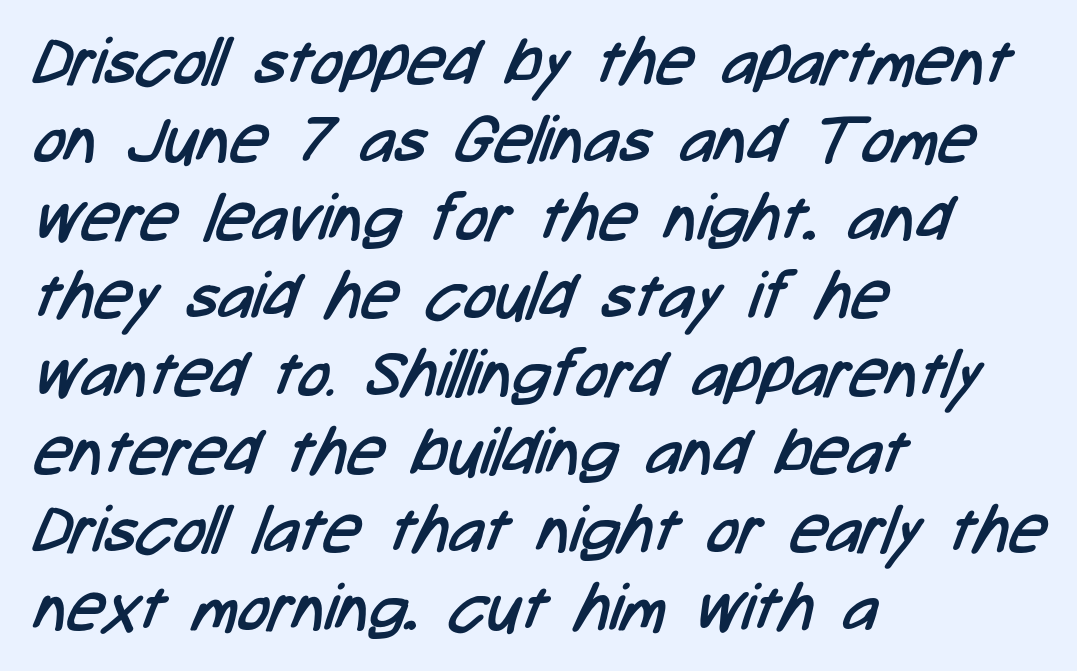
The typesetter chose a ragged-right arrangement here. The zone under the glyphs is completely vacant. These lines keep a tight, regular rhythm from letter to letter. You could not count columns in this text — the font is proportionally spaced. The weight tops out at a normal text grade. The characters display no serif detailing; their extremities are plain.
